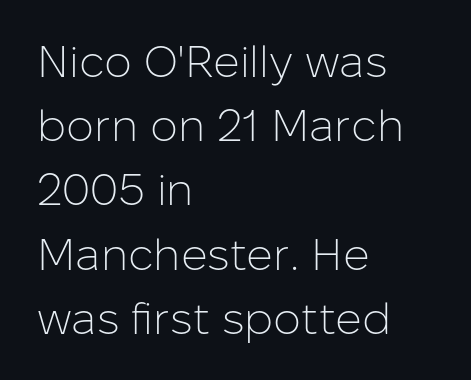
Q: Is the text bold? A: No.
Q: Is the text italic (slanted)? A: No, it is upright.
Q: Is the typeface a serif or a sans-serif typeface? A: Sans-serif.
Q: Is the text underlined? A: No.
Q: How is the paragraph aligned? A: Left-aligned.
Q: Is the spacing between letters normal or unusually wide? A: Normal.
Q: Is the spacing between lines tight, normal or loose? A: Normal.
Q: Width (condensed, normal, or wide)? A: Normal.
Q: Stroke contrast? A: Low.
Q: x-height? A: Medium.
Q: Monospaced? A: No.
